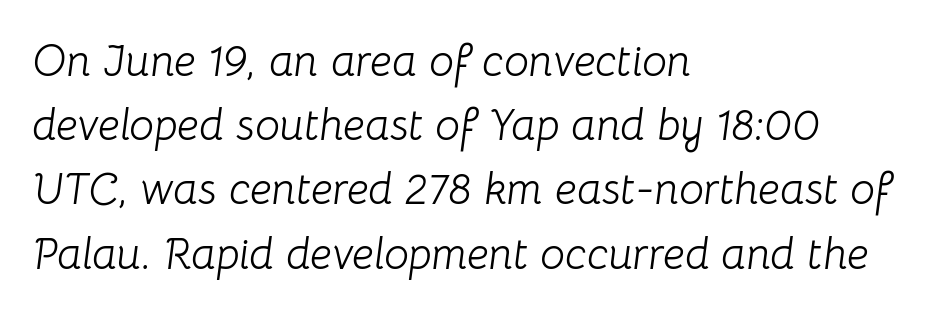
The image shows 44 px light type, italic (leaning right); set left-aligned, normal line spacing (1.46x), normal letter spacing, not underlined; low stroke contrast and a medium x-height.
